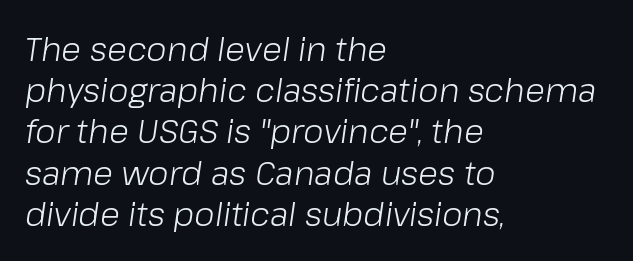
The image shows 33 px light type, italic (leaning right); set left-aligned, normal line spacing (1.25x), normal letter spacing, not underlined; low stroke contrast and a medium x-height.
